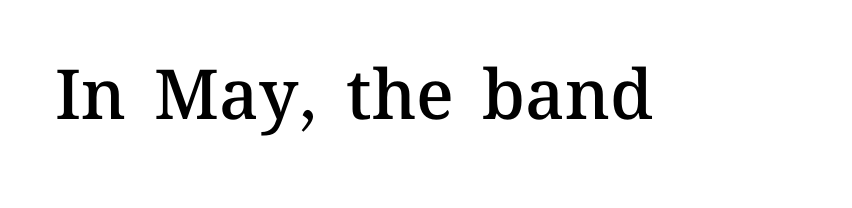
{"italic": "no", "bold": "semi", "weight": "semibold", "width": "normal", "stroke_contrast": "medium", "x_height": "medium", "monospaced": "no", "underline": "no", "letter_spacing": "normal", "letter_spacing_em": 0.0, "glyph_px": 69}
